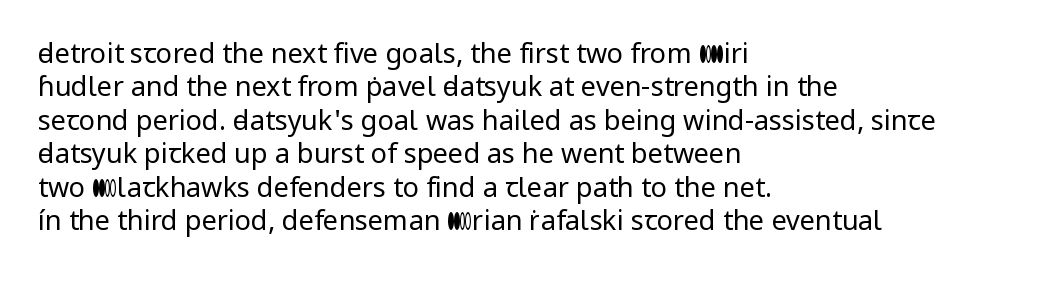
No letter is thick-stroked: the sample isn't bold. This rendering leaves character spacing at its baseline value. A bare baseline throughout the passage. Line beginnings align vertically; line endings do not. This sample uses an upright cut, with every glyph sitting square on the baseline.
